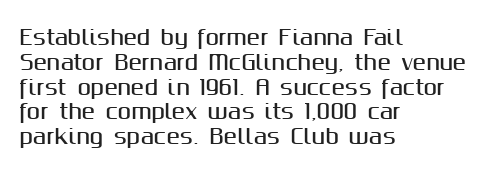
Q: Is the text italic (slanted)? A: No, it is upright.
Q: Is the text underlined? A: No.
Q: How is the paragraph aligned? A: Left-aligned.
Q: Is the spacing between letters normal or unusually wide? A: Normal.
